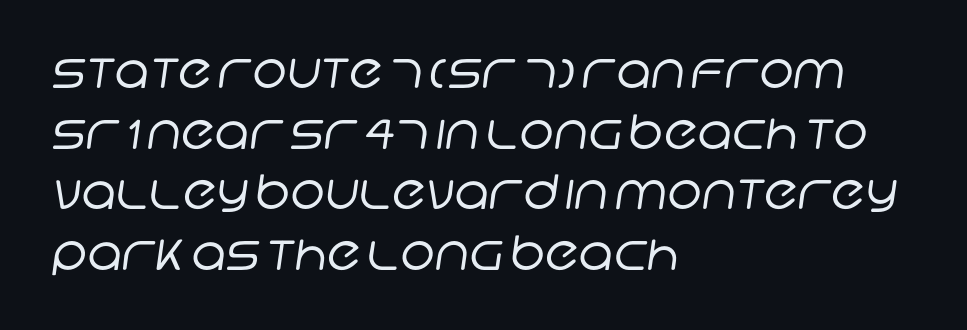
The image shows 47 px regular-weight sans-serif type; set left-aligned, normal line spacing (1.29x), normal letter spacing, not underlined; low stroke contrast and a large x-height.
